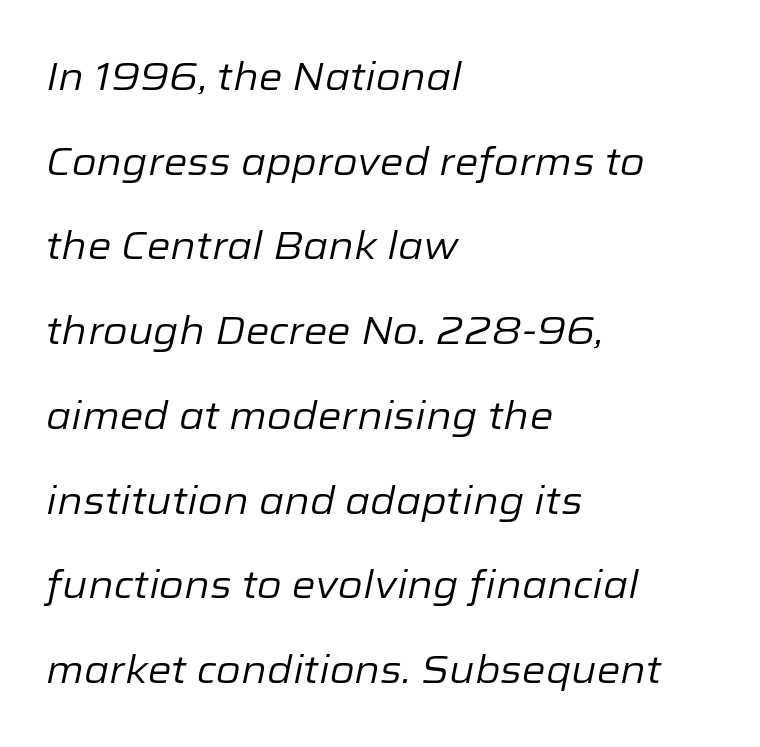
The image shows 38 px regular-weight type, italic (leaning right); set left-aligned, loose line spacing (2.23x), normal letter spacing, not underlined; low stroke contrast and a medium x-height.
